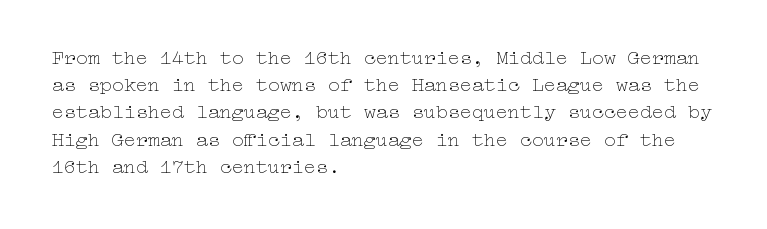
Q: Is the text bold? A: No.
Q: Is the text italic (slanted)? A: No, it is upright.
Q: Is the text underlined? A: No.
Q: How is the paragraph aligned? A: Left-aligned.
Q: Is the spacing between letters normal or unusually wide? A: Normal.
Q: Is the spacing between lines tight, normal or loose? A: Normal.
